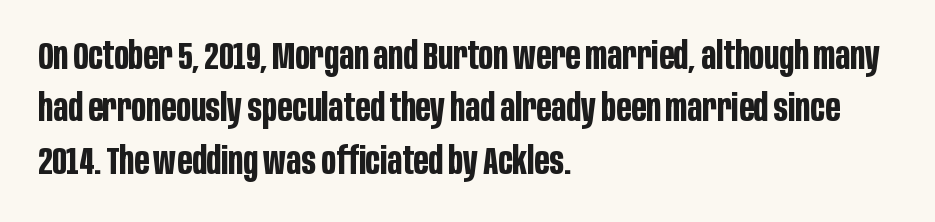
{"serif": "no", "italic": "no", "bold": "yes", "weight": "bold", "width": "condensed", "stroke_contrast": "low", "x_height": "large", "monospaced": "no", "underline": "no", "align": "left", "line_spacing": "normal", "line_spacing_ratio": 1.38, "letter_spacing": "normal", "letter_spacing_em": 0.0, "glyph_px": 38}
